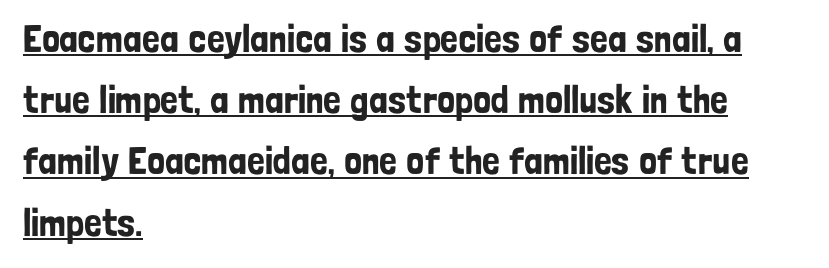
{"serif": "no", "italic": "no", "width": "condensed", "stroke_contrast": "low", "x_height": "medium", "monospaced": "no", "underline": "yes", "align": "left", "line_spacing": "normal", "line_spacing_ratio": 1.57, "letter_spacing": "normal", "letter_spacing_em": 0.0, "glyph_px": 39}
